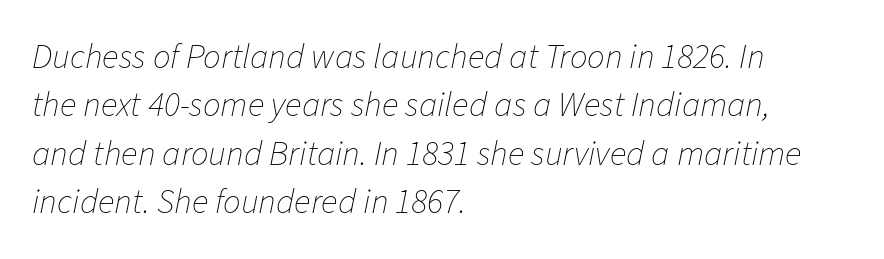
Q: Is the text bold? A: No.
Q: Is the text italic (slanted)? A: Yes, it leans right by about 11 degrees.
Q: Is the text underlined? A: No.
Q: How is the paragraph aligned? A: Left-aligned.
Q: Is the spacing between letters normal or unusually wide? A: Normal.
Q: Is the spacing between lines tight, normal or loose? A: Normal.
Q: Width (condensed, normal, or wide)? A: Normal.
Q: Stroke contrast? A: Low.
Q: x-height? A: Medium.
Q: Monospaced? A: No.
